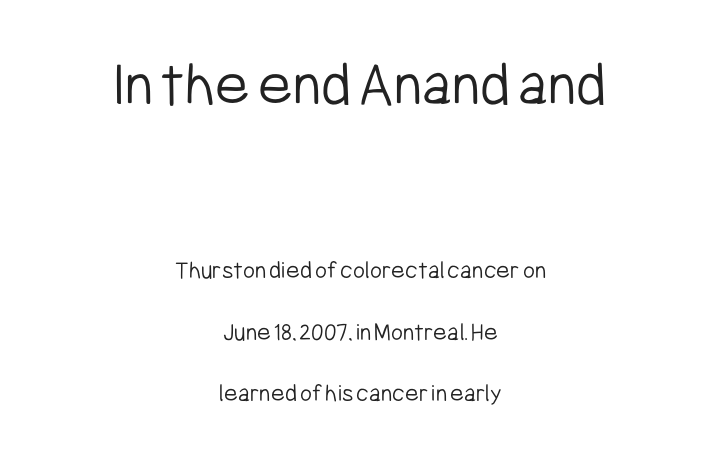
The image shows 65 px light, condensed sans-serif type, upright; set centered, loose line spacing (2.36x), normal letter spacing, not underlined; the first (top) block is 2.5x larger; low stroke contrast and a medium x-height.
